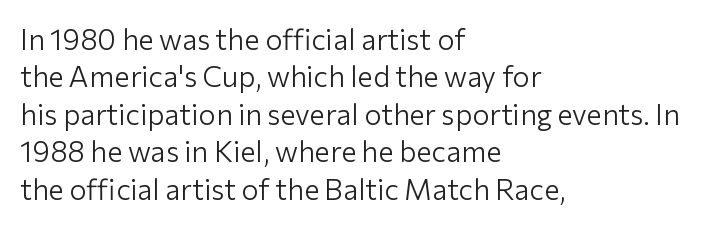
{"serif": "no", "italic": "no", "bold": "no", "weight": "light", "width": "normal", "stroke_contrast": "low", "x_height": "medium", "monospaced": "no", "underline": "no", "align": "left", "line_spacing": "normal", "line_spacing_ratio": 1.29, "letter_spacing": "normal", "letter_spacing_em": 0.0, "glyph_px": 29}
